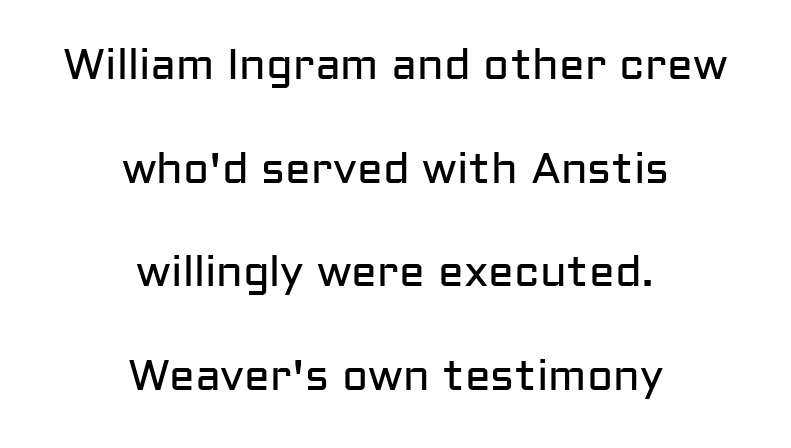
Q: Is the text bold? A: No.
Q: Is the text italic (slanted)? A: No, it is upright.
Q: Is the typeface a serif or a sans-serif typeface? A: Sans-serif.
Q: Is the text underlined? A: No.
Q: How is the paragraph aligned? A: Centered.
Q: Is the spacing between letters normal or unusually wide? A: Normal.
Q: Is the spacing between lines tight, normal or loose? A: Loose.
Q: Width (condensed, normal, or wide)? A: Normal.
Q: Stroke contrast? A: Low.
Q: x-height? A: Medium.
Q: Monospaced? A: No.
